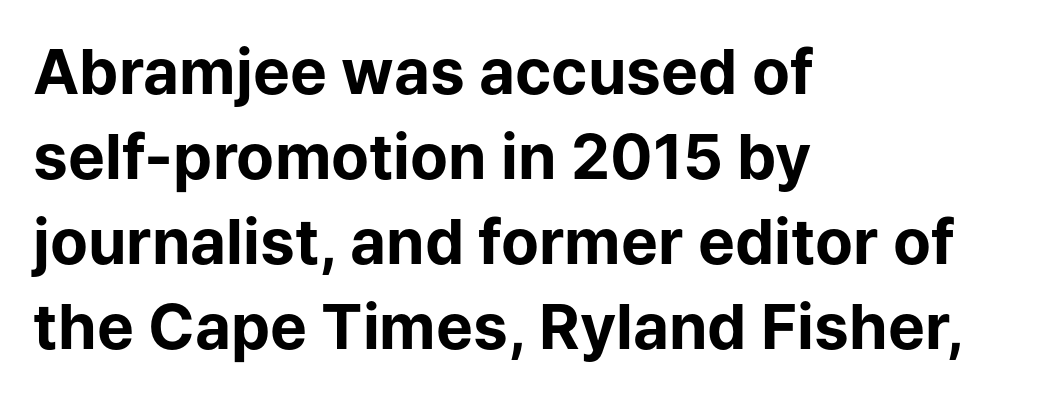
The image shows 62 px bold sans-serif type, upright; set left-aligned, normal line spacing (1.37x), normal letter spacing, not underlined; low stroke contrast and a medium x-height.
